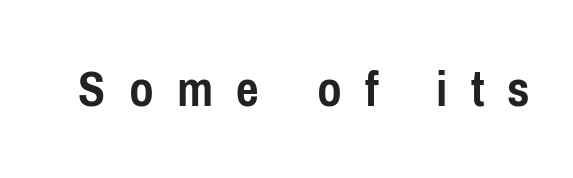
Q: Is the text bold? A: Yes.
Q: Is the text italic (slanted)? A: No, it is upright.
Q: Is the typeface a serif or a sans-serif typeface? A: Sans-serif.
Q: Is the text underlined? A: No.
Q: Is the spacing between letters normal or unusually wide? A: Unusually wide.
Q: Width (condensed, normal, or wide)? A: Condensed.
Q: Stroke contrast? A: Low.
Q: x-height? A: Medium.
Q: Monospaced? A: No.
